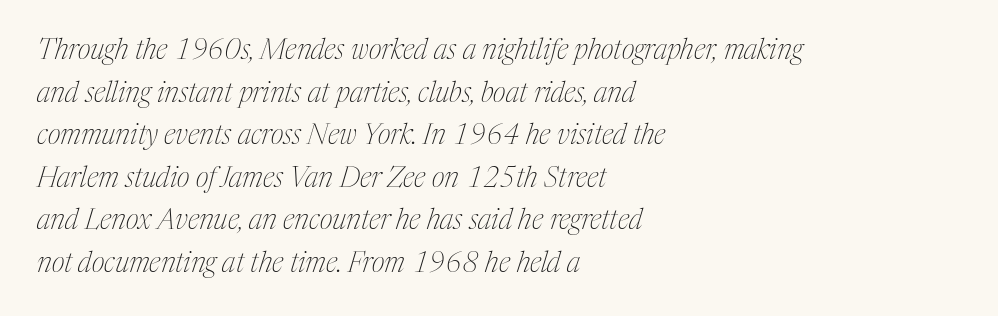
Characters follow at the spacing the type designer built in. The passage shown is typeset with a serif family. Typeset ragged right — the left edge is the straight one. Slanted lettering throughout. The area under the type is left untouched.
